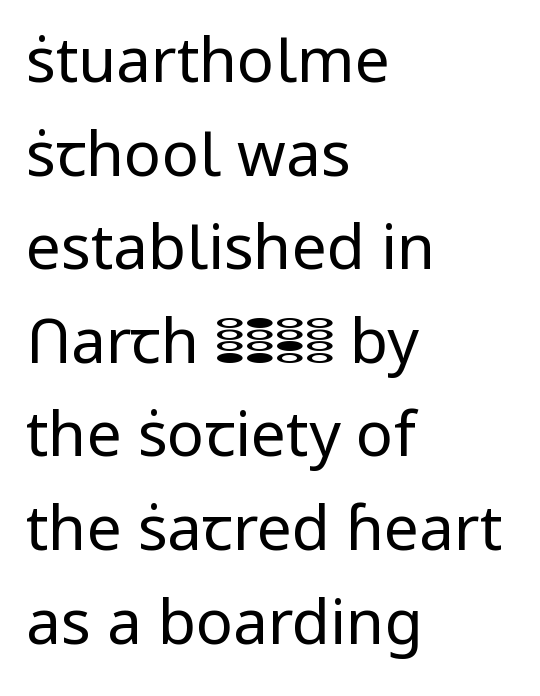
Q: Is the text bold? A: No.
Q: Is the text italic (slanted)? A: No, it is upright.
Q: Is the typeface a serif or a sans-serif typeface? A: Sans-serif.
Q: Is the text underlined? A: No.
Q: How is the paragraph aligned? A: Left-aligned.
Q: Is the spacing between letters normal or unusually wide? A: Normal.
Q: Is the spacing between lines tight, normal or loose? A: Normal.
Q: Width (condensed, normal, or wide)? A: Normal.
Q: Stroke contrast? A: Low.
Q: x-height? A: Medium.
Q: Monospaced? A: No.
